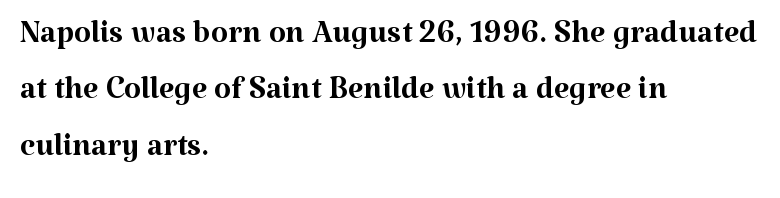
{"serif": "yes", "italic": "no", "bold": "no", "weight": "regular", "width": "normal", "stroke_contrast": "medium", "x_height": "medium", "monospaced": "no", "underline": "no", "align": "left", "line_spacing": "normal", "line_spacing_ratio": 1.28, "letter_spacing": "normal", "letter_spacing_em": 0.0, "glyph_px": 44}
